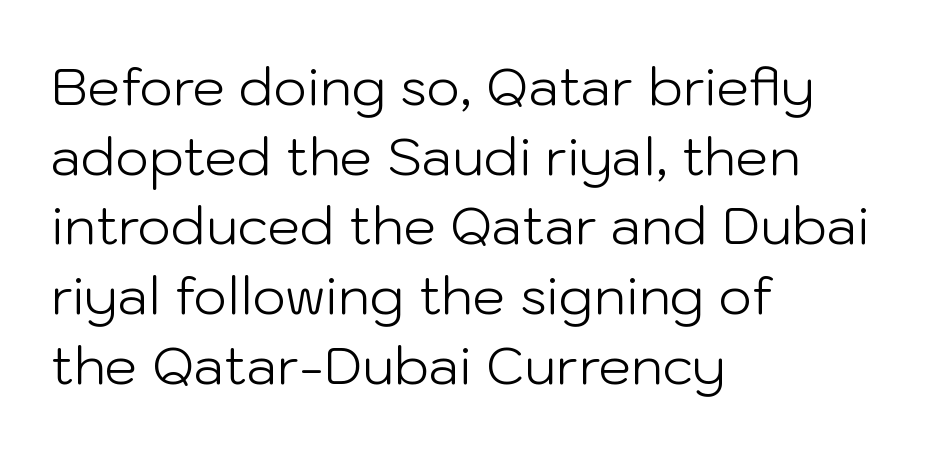
{"serif": "no", "italic": "no", "bold": "no", "weight": "light", "width": "normal", "stroke_contrast": "low", "x_height": "medium", "monospaced": "no", "underline": "no", "align": "left", "line_spacing": "normal", "line_spacing_ratio": 1.34, "letter_spacing": "normal", "letter_spacing_em": 0.0, "glyph_px": 52}
